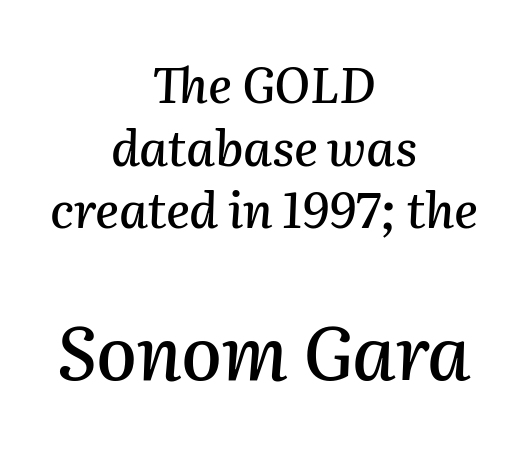
Q: Is the text italic (slanted)? A: Yes, it leans right by about 2 degrees.
Q: Is the text underlined? A: No.
Q: How is the paragraph aligned? A: Centered.
Q: Is the spacing between letters normal or unusually wide? A: Normal.
Q: Is the spacing between lines tight, normal or loose? A: Normal.
Q: Which block of text is set in a larger size, the first (top) or the second (bottom)? A: The second (bottom) one.
Q: Width (condensed, normal, or wide)? A: Normal.
Q: Stroke contrast? A: Medium.
Q: x-height? A: Medium.
Q: Monospaced? A: No.
